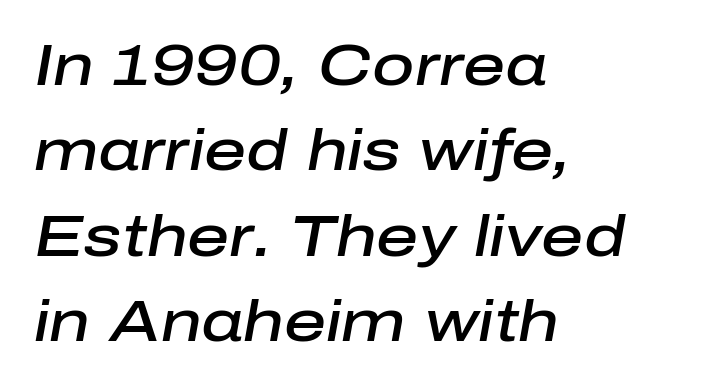
The image shows 58 px semibold type, italic (leaning right); set left-aligned, normal line spacing (1.47x), normal letter spacing, not underlined; low stroke contrast and a medium x-height.
